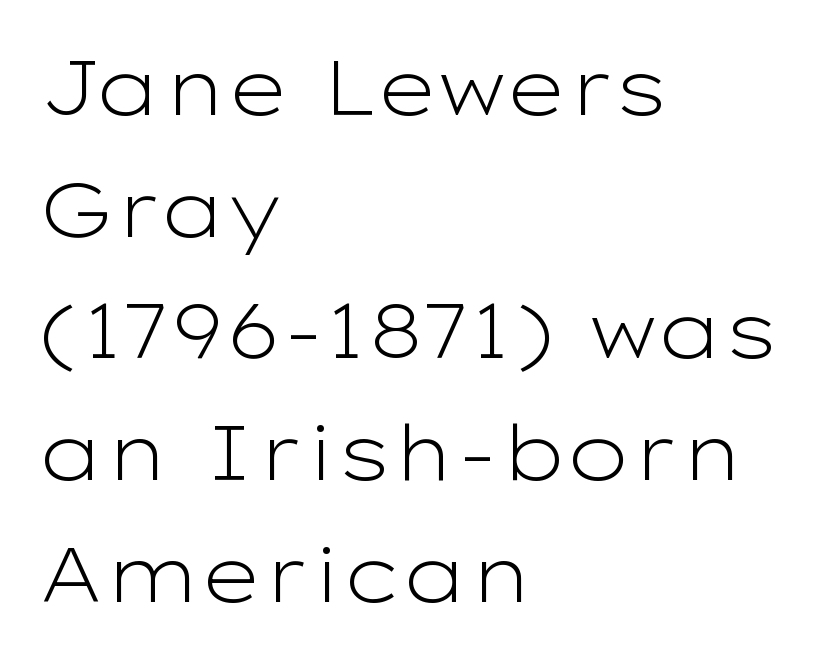
No chunkiness to these letters — they're not bold. Look at the tracking — it's just the regular setting, nothing added. Unlike italic type, these characters show no tilt at all. The passage shown stacks its lines at a standard gap. Proportional: the letters do not fall into vertical columns.
